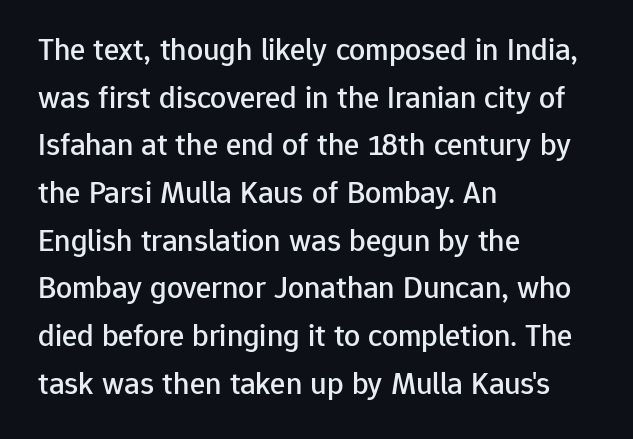
Q: Is the text italic (slanted)? A: No, it is upright.
Q: Is the typeface a serif or a sans-serif typeface? A: Sans-serif.
Q: Is the text underlined? A: No.
Q: How is the paragraph aligned? A: Left-aligned.
Q: Is the spacing between letters normal or unusually wide? A: Normal.
Q: Is the spacing between lines tight, normal or loose? A: Normal.
Q: Width (condensed, normal, or wide)? A: Normal.
Q: Stroke contrast? A: Low.
Q: x-height? A: Medium.
Q: Monospaced? A: No.
